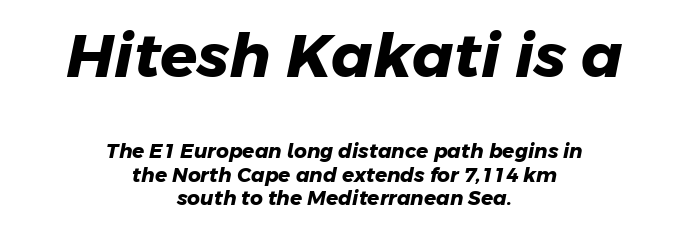
{"serif": "no", "bold": "yes", "weight": "heavy", "width": "normal", "stroke_contrast": "low", "x_height": "medium", "monospaced": "no", "underline": "no", "align": "center", "line_spacing_ratio": 1.17, "letter_spacing": "normal", "letter_spacing_em": 0.0, "larger_block": "first", "size_ratio": 3.05, "glyph_px": 61}
